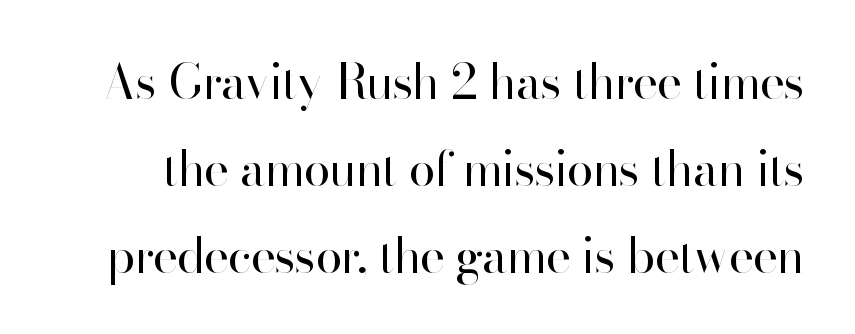
Character widths vary here, with narrow letters taking less room than wide ones. Type style note: lacks serifs. The space directly below the letters is spotless. Stems and bowls with no extra thickness — not bold. The type sits square on the baseline with zero lean.
